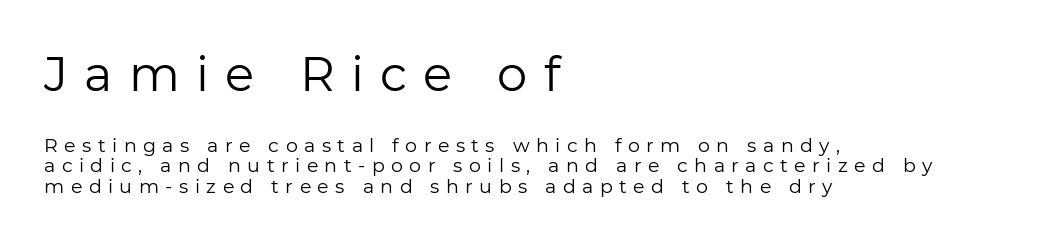
Q: Is the text bold? A: No.
Q: Is the text italic (slanted)? A: No, it is upright.
Q: Is the typeface a serif or a sans-serif typeface? A: Sans-serif.
Q: Is the text underlined? A: No.
Q: How is the paragraph aligned? A: Left-aligned.
Q: Is the spacing between letters normal or unusually wide? A: Unusually wide.
Q: Is the spacing between lines tight, normal or loose? A: Tight.
Q: Which block of text is set in a larger size, the first (top) or the second (bottom)? A: The first (top) one.
Q: Width (condensed, normal, or wide)? A: Normal.
Q: Stroke contrast? A: Low.
Q: x-height? A: Medium.
Q: Monospaced? A: No.
